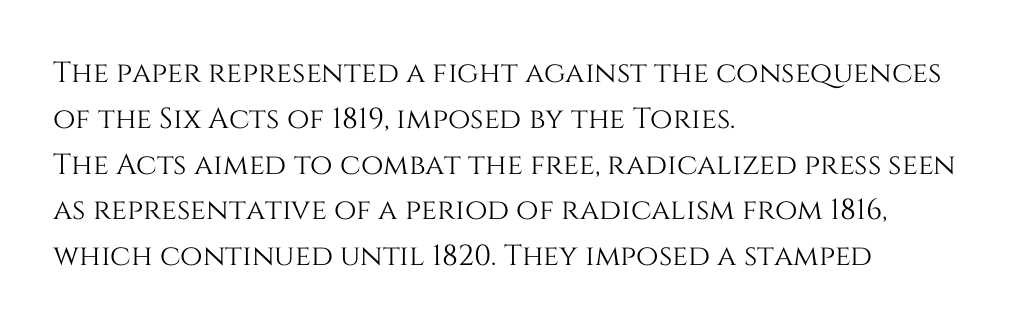
Style check: upright. How are the letters spaced? Ordinarily, with no added tracking. Horizontal alignment here is leftward, the default for most running prose. Has an underline been added? It has not. Is this a fixed-width face? No — the glyphs have proportional, varying widths.
